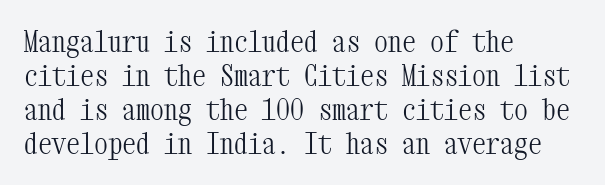
The image shows 28 px light, condensed serif type, upright, monospaced; set left-aligned, line spacing 1.21x, normal letter spacing, not underlined; medium stroke contrast and a medium x-height.
